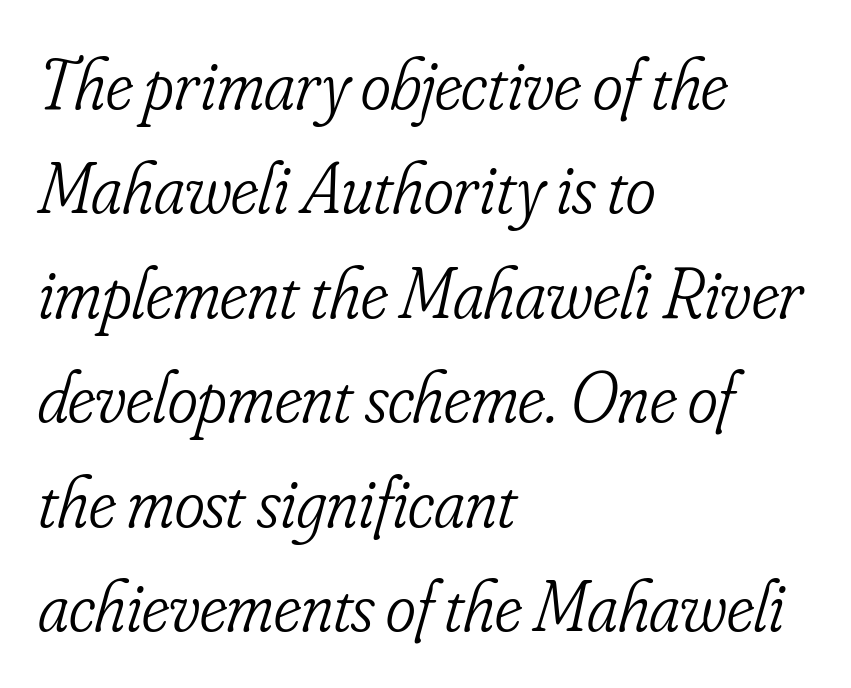
{"serif": "yes", "italic": "yes", "lean": "right", "slant_degrees": 16, "bold": "no", "weight": "light", "width": "condensed", "stroke_contrast": "low", "x_height": "small", "monospaced": "no", "underline": "no", "align": "left", "line_spacing": "normal", "line_spacing_ratio": 1.45, "letter_spacing": "normal", "letter_spacing_em": 0.0, "glyph_px": 72}
